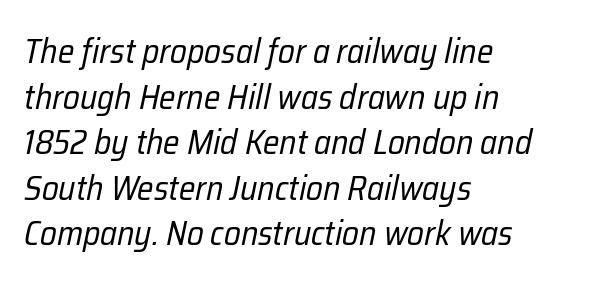
The passage shown is not bold in any degree. The rendering keeps characters at their native spacing. Rendered with sloped, italic letterforms. Successive baselines arrive at the customary interval. The lines are quadded left.
